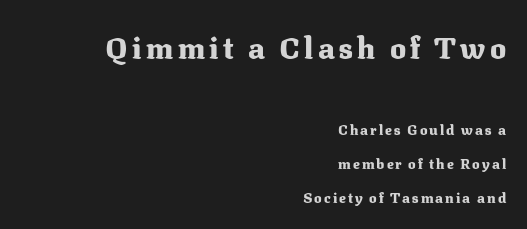
{"serif": "yes", "italic": "no", "bold": "yes", "weight": "heavy", "width": "normal", "stroke_contrast": "medium", "x_height": "medium", "monospaced": "no", "underline": "no", "align": "right", "line_spacing": "loose", "line_spacing_ratio": 2.41, "larger_block": "first", "size_ratio": 2.14, "glyph_px": 30}
